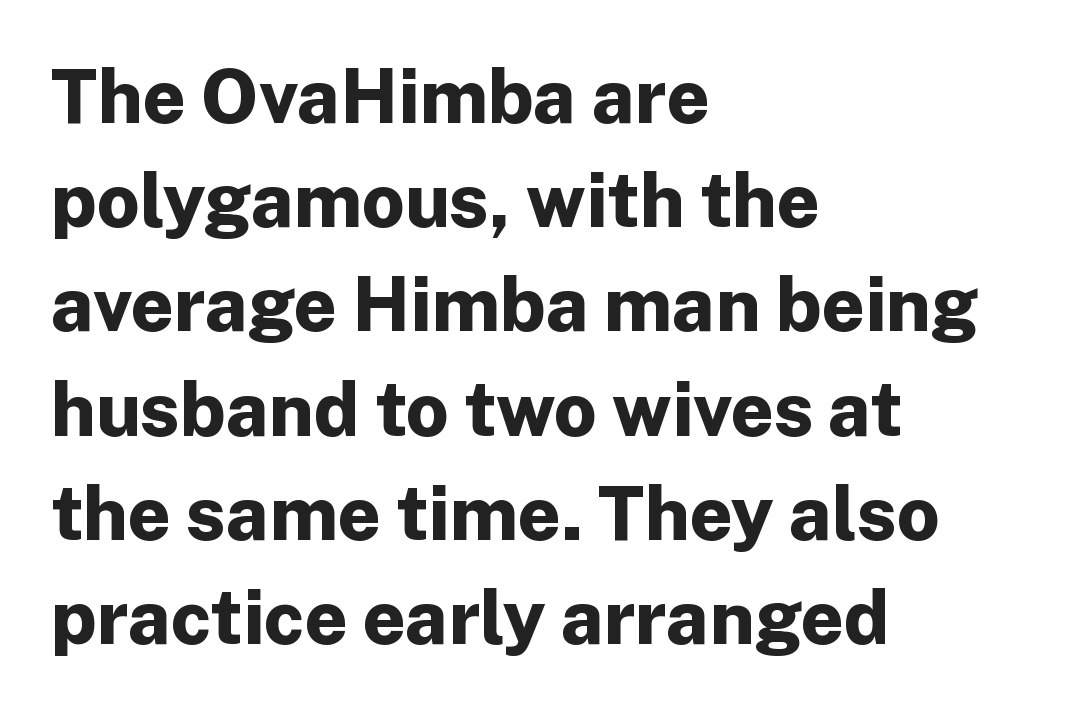
Q: Is the text bold? A: Yes.
Q: Is the text italic (slanted)? A: No, it is upright.
Q: Is the typeface a serif or a sans-serif typeface? A: Sans-serif.
Q: Is the text underlined? A: No.
Q: How is the paragraph aligned? A: Left-aligned.
Q: Is the spacing between letters normal or unusually wide? A: Normal.
Q: Is the spacing between lines tight, normal or loose? A: Normal.
Q: Width (condensed, normal, or wide)? A: Normal.
Q: Stroke contrast? A: Low.
Q: x-height? A: Medium.
Q: Monospaced? A: No.
